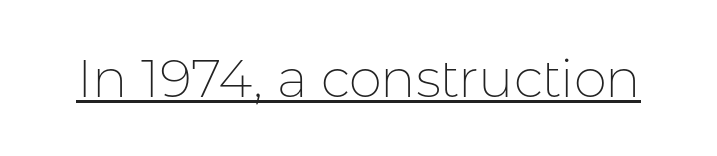
Q: Is the text bold? A: No.
Q: Is the text italic (slanted)? A: No, it is upright.
Q: Is the typeface a serif or a sans-serif typeface? A: Sans-serif.
Q: Is the text underlined? A: Yes.
Q: Is the spacing between letters normal or unusually wide? A: Normal.
Q: Width (condensed, normal, or wide)? A: Normal.
Q: Stroke contrast? A: Low.
Q: x-height? A: Medium.
Q: Monospaced? A: No.
